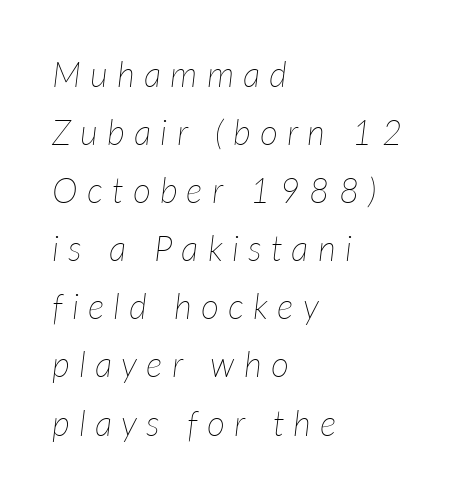
Casual observation: everything's shoved over to the left. The space beneath each line is pristine and unruled. Counters stay open thanks to moderate or lighter strokes. This sample keeps an unexceptional amount of space between lines.
